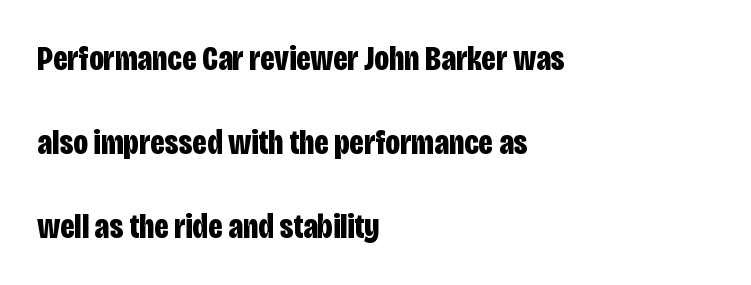
{"serif": "no", "italic": "no", "bold": "yes", "weight": "bold", "width": "condensed", "stroke_contrast": "low", "x_height": "large", "monospaced": "no", "underline": "no", "align": "left", "line_spacing": "loose", "line_spacing_ratio": 2.4, "letter_spacing": "normal", "letter_spacing_em": 0.0, "glyph_px": 35}
